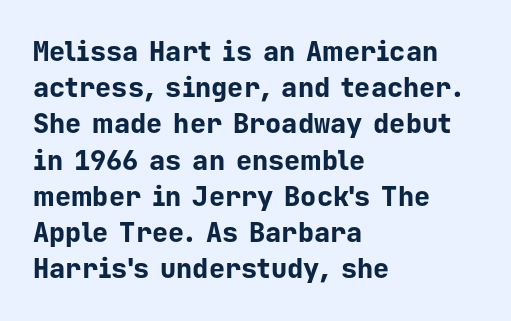
The image shows 27 px bold type, upright; set left-aligned, normal line spacing (1.34x), normal letter spacing, not underlined.
